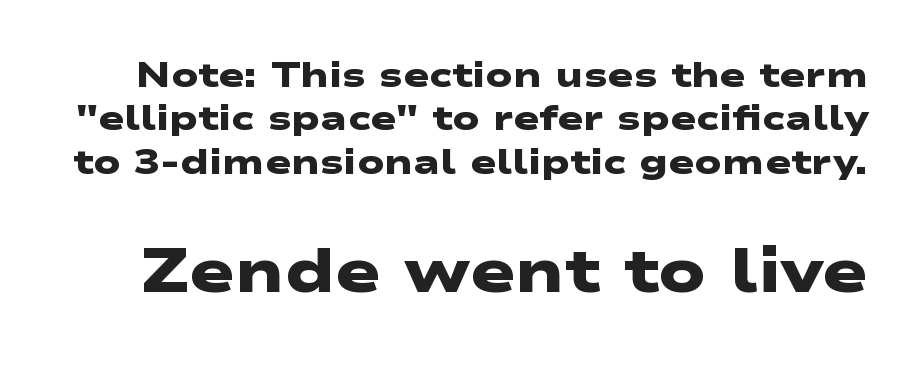
{"serif": "no", "bold": "yes", "weight": "heavy", "width": "wide", "stroke_contrast": "low", "x_height": "medium", "monospaced": "no", "underline": "no", "line_spacing_ratio": 1.24, "letter_spacing": "normal", "letter_spacing_em": 0.0, "larger_block": "second", "size_ratio": 1.74, "glyph_px": 61}
